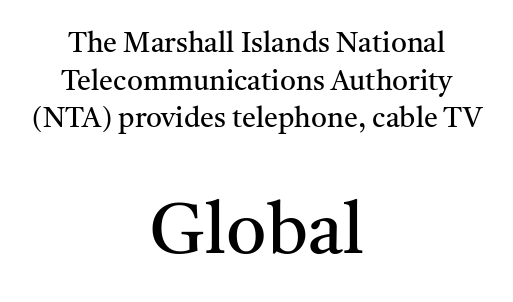
The image shows 71 px regular-weight serif type, upright; set centered, normal line spacing (1.34x), normal letter spacing, not underlined; the second (bottom) block is 2.54x larger; medium stroke contrast and a medium x-height.
